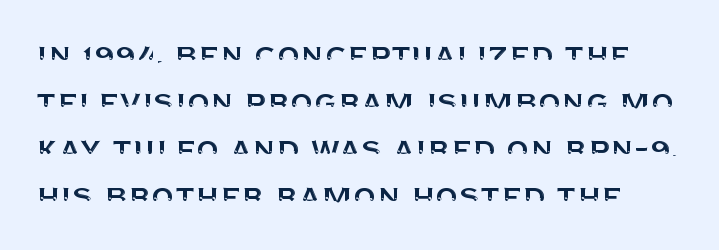
Tracking here is standard; glyphs follow each other at the usual distance. Interline gaps are of average width in this sample. The string is rendered with underlining switched off. Note the varied advance widths — an 'i' is clearly narrower than an 'm'. Classification — sans serif.
